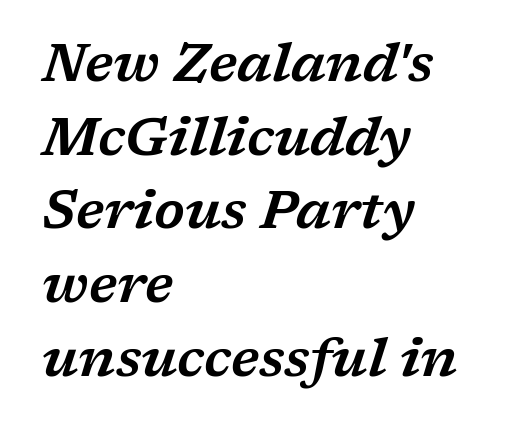
Clear beneath every line of the passage. The rendering uses a moderate line-height, typical for paragraphs. Emphasis-style slanted type is in use. The glyphs in this specimen are seriffed. Proportional: the letters do not fall into vertical columns. Nobody touched the tracking dial on this one.
